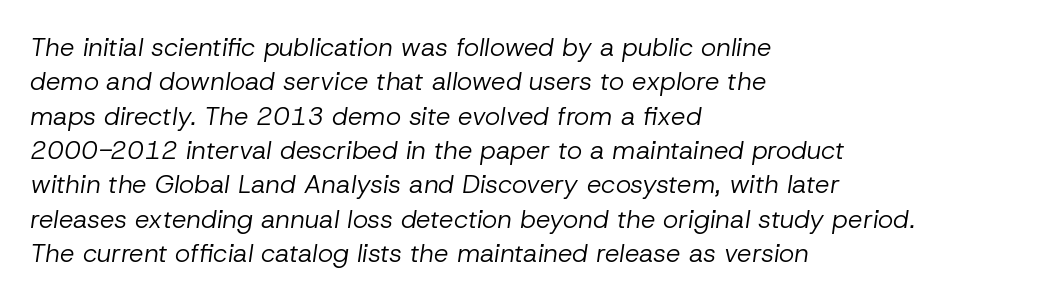
No extra tracking has been applied to these lines. The line-height multiplier appears to be the usual default. An italicized treatment has been applied to the whole sample. Line beginnings align vertically; line endings do not.
